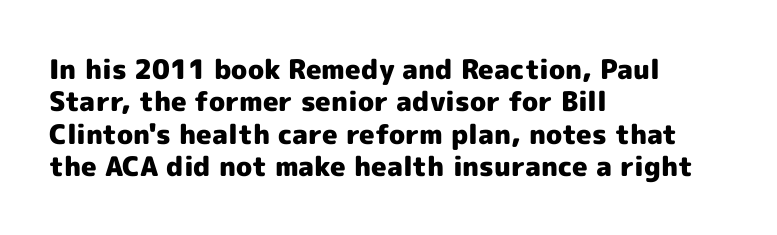
The image shows 27 px bold type, upright; set left-aligned, line spacing 1.2x, normal letter spacing, not underlined.
